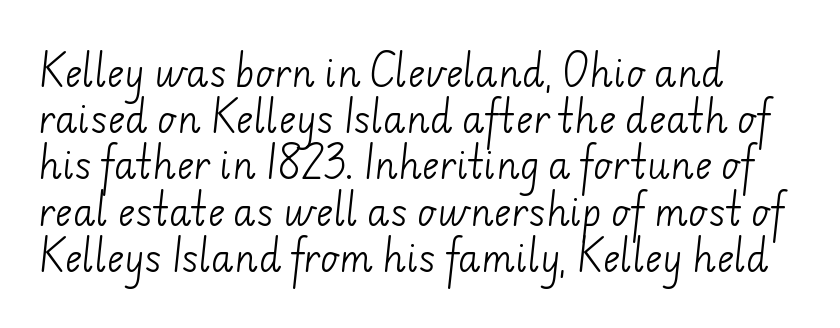
Q: Is the text bold? A: No.
Q: Is the typeface a serif or a sans-serif typeface? A: Sans-serif.
Q: Is the text underlined? A: No.
Q: How is the paragraph aligned? A: Left-aligned.
Q: Is the spacing between letters normal or unusually wide? A: Normal.
Q: Is the spacing between lines tight, normal or loose? A: Normal.
Q: Width (condensed, normal, or wide)? A: Normal.
Q: Stroke contrast? A: Low.
Q: x-height? A: Small.
Q: Monospaced? A: No.
